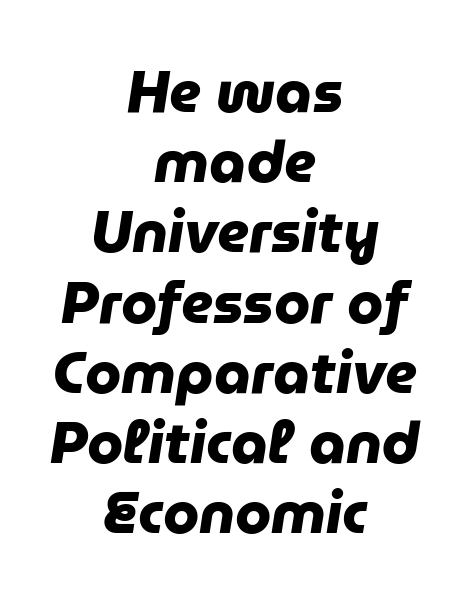
Q: Is the text bold? A: Yes.
Q: Is the typeface a serif or a sans-serif typeface? A: Sans-serif.
Q: Is the text underlined? A: No.
Q: How is the paragraph aligned? A: Centered.
Q: Is the spacing between letters normal or unusually wide? A: Normal.
Q: Width (condensed, normal, or wide)? A: Normal.
Q: Stroke contrast? A: Low.
Q: x-height? A: Medium.
Q: Monospaced? A: No.
